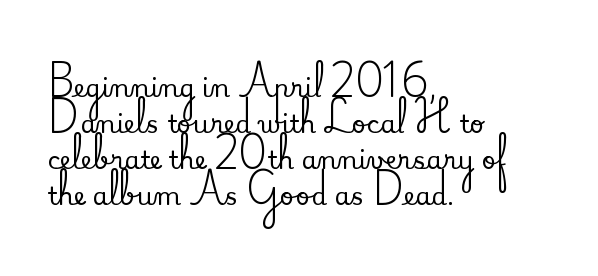
Vertically, the passage feels balanced, rows spaced as you'd expect. Every character sits straight up, as roman type does. A typesetter would call this zero additional tracking. Each line starts at the same left margin while the right side varies. Descenders are the only things crossing below the line.
